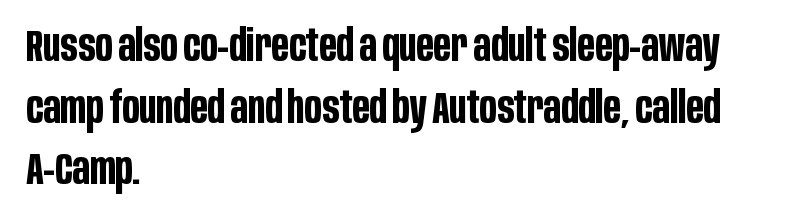
{"serif": "no", "italic": "no", "bold": "yes", "weight": "bold", "width": "condensed", "stroke_contrast": "low", "x_height": "large", "monospaced": "no", "underline": "no", "align": "left", "line_spacing": "normal", "line_spacing_ratio": 1.4, "letter_spacing": "normal", "letter_spacing_em": 0.0, "glyph_px": 44}
